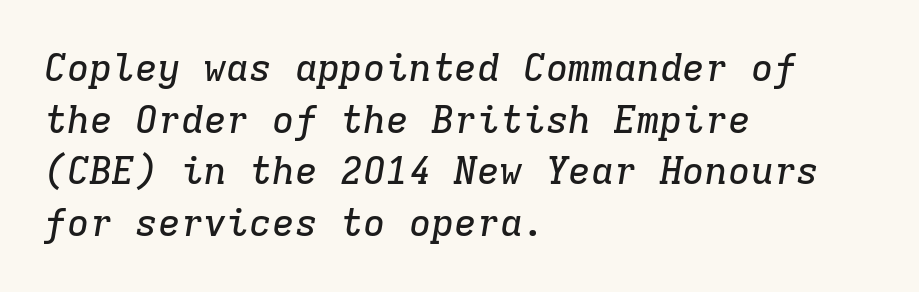
The image shows 38 px serif type, italic (leaning right), monospaced; set left-aligned, normal line spacing (1.36x), normal letter spacing, not underlined; low stroke contrast and a medium x-height.
